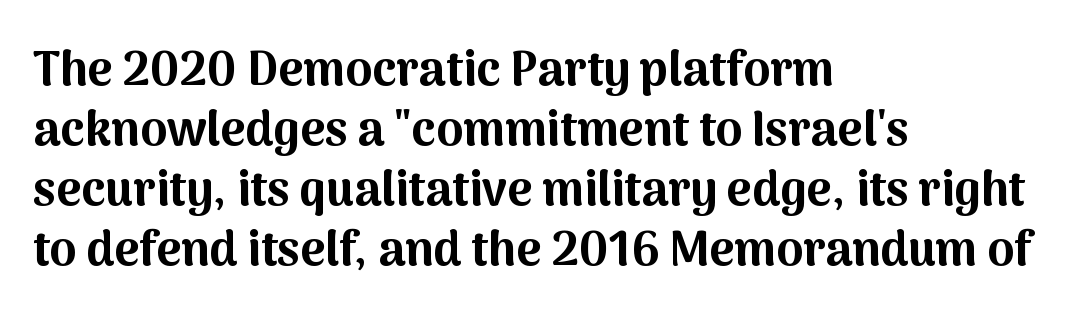
The image shows 48 px bold sans-serif type, upright; set left-aligned, normal line spacing (1.25x), normal letter spacing, not underlined; medium stroke contrast and a medium x-height.
